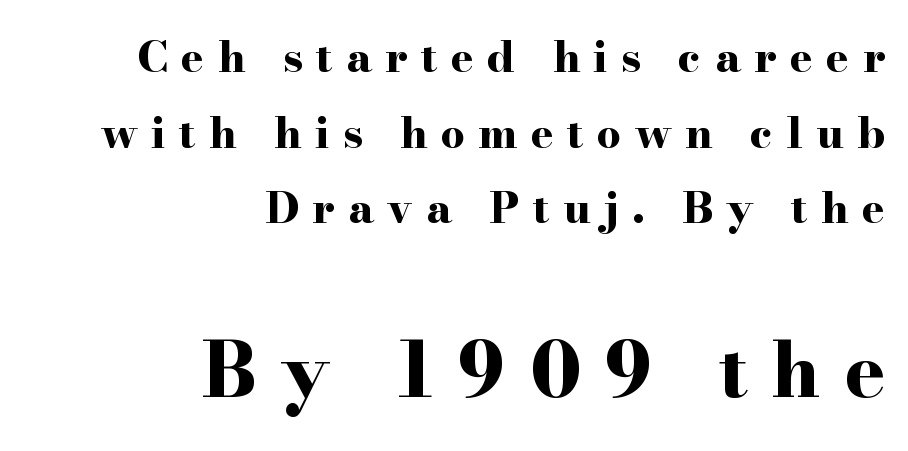
The image shows 76 px bold, wide serif type, upright; set right-aligned, line spacing 1.76x, unusually wide letter spacing (+0.31 em), not underlined; the second (bottom) block is 1.77x larger; high stroke contrast and a small x-height.
